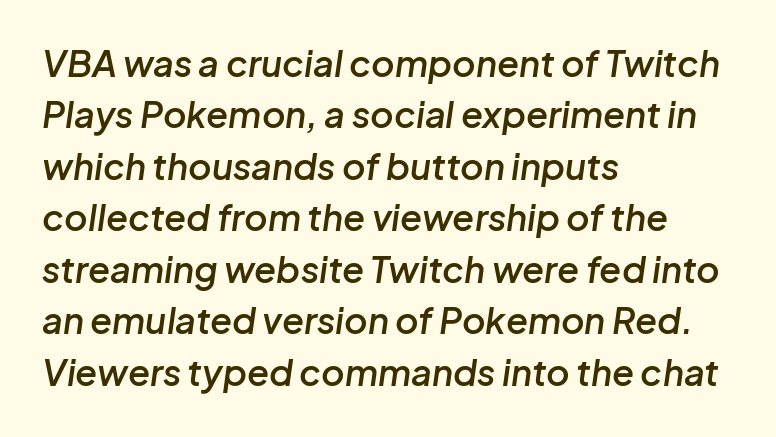
The image shows 36 px semibold type, italic (leaning right); set left-aligned, normal line spacing (1.43x), normal letter spacing, not underlined; low stroke contrast and a medium x-height.
